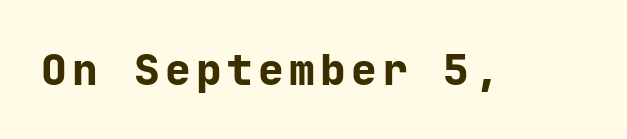
{"serif": "no", "italic": "no", "bold": "yes", "weight": "bold", "width": "normal", "stroke_contrast": "low", "x_height": "medium", "underline": "no", "glyph_px": 43}
